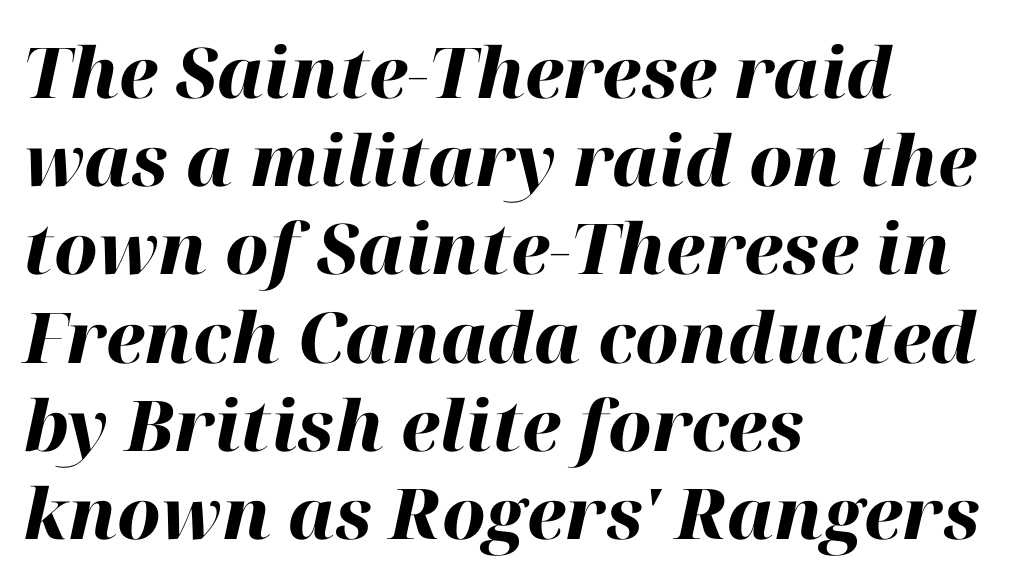
Here the glyphs are tracked normally, forming tight word shapes. On the weight axis this lands at bold, roughly 700. In CSS terms this would be text-align: left. The whole block is typeset with a tilt.
